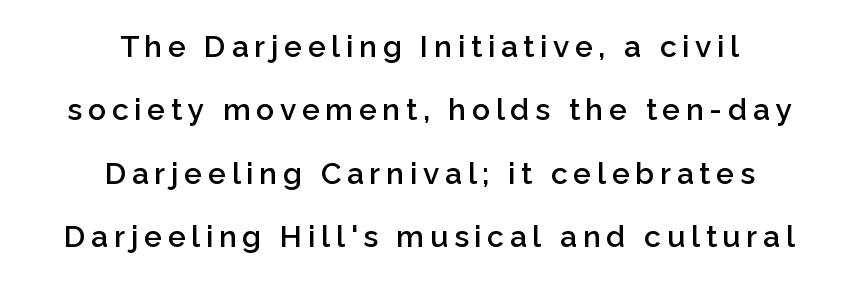
{"serif": "no", "italic": "no", "bold": "semi", "weight": "semibold", "width": "normal", "stroke_contrast": "low", "x_height": "medium", "monospaced": "no", "underline": "no", "align": "center", "line_spacing": "loose", "line_spacing_ratio": 2.11, "glyph_px": 30}
